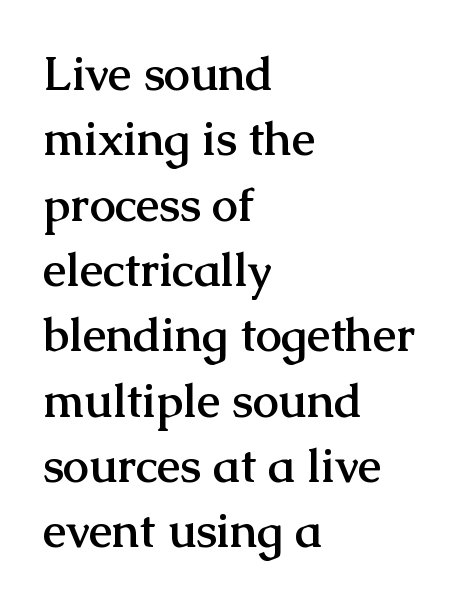
How would I describe the line gaps? Plain and ordinary. Unlike a clean sans, this face finishes its strokes with serifs. Short and long lines alike share a common starting point at left. The rendering uses natural spacing where letterforms have individual widths.
